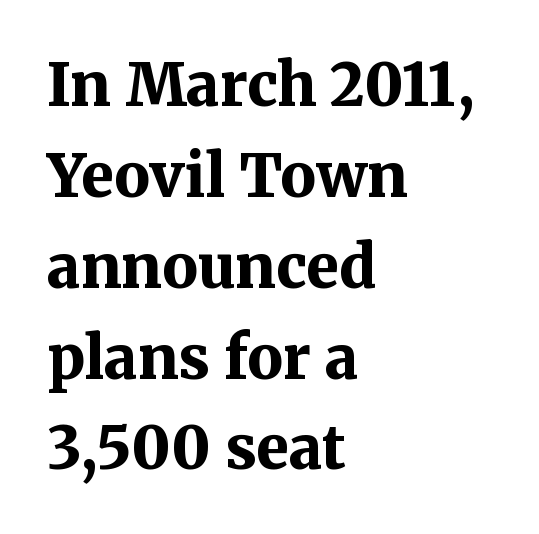
Q: Is the text bold? A: Yes.
Q: Is the text italic (slanted)? A: No, it is upright.
Q: Is the typeface a serif or a sans-serif typeface? A: Serif.
Q: Is the text underlined? A: No.
Q: How is the paragraph aligned? A: Left-aligned.
Q: Is the spacing between letters normal or unusually wide? A: Normal.
Q: Is the spacing between lines tight, normal or loose? A: Normal.
Q: Width (condensed, normal, or wide)? A: Normal.
Q: Stroke contrast? A: Medium.
Q: x-height? A: Medium.
Q: Monospaced? A: No.
